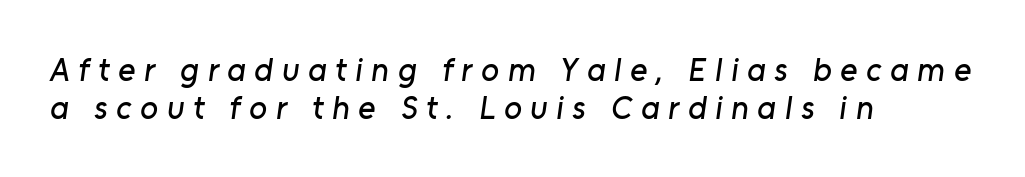
{"serif": "no", "width": "normal", "stroke_contrast": "low", "x_height": "medium", "monospaced": "no", "underline": "no", "align": "left", "line_spacing": "tight", "line_spacing_ratio": 1.14, "letter_spacing": "wide", "letter_spacing_em": 0.26, "glyph_px": 33}
